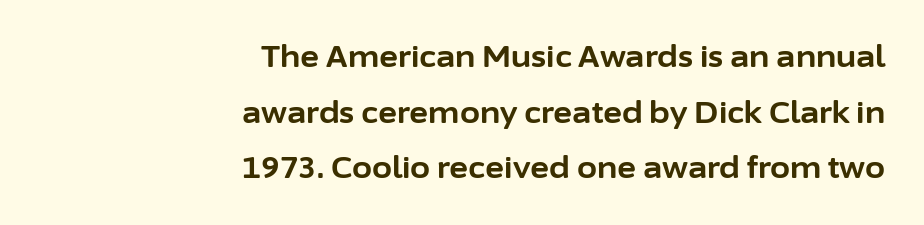
All the whitespace from short lines collects on the left. Students, observe: this is what heavily led, spacious text looks like. The passage shown is typed in a proportional face where columns would drift. These lines carry a lot of weight — the face is fully bold.
